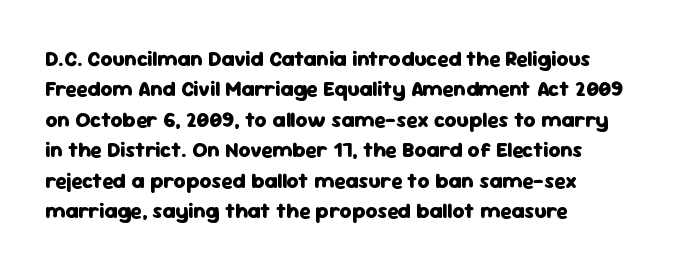
{"italic": "no", "bold": "yes", "underline": "no", "align": "left", "line_spacing": "normal", "line_spacing_ratio": 1.45, "letter_spacing": "normal", "letter_spacing_em": 0.0, "glyph_px": 21}
